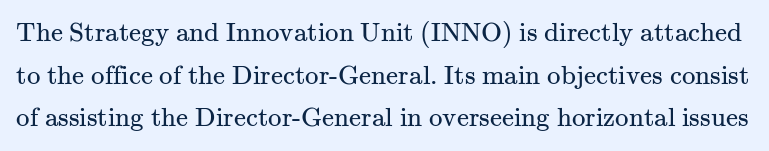
The image shows 27 px text type, upright; set normal line spacing (1.58x), normal letter spacing, not underlined.
